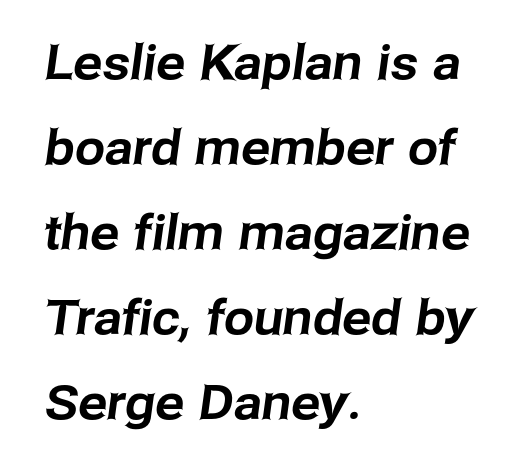
The text block is weighted toward the left margin, trailing off unevenly rightward. Is this a fixed-width face? No — the glyphs have proportional, varying widths. Unlike a traditional serif, this face leaves its strokes unadorned. Beneath every word, the page is bare. You could call the tracking neutral — neither tight nor loose.
